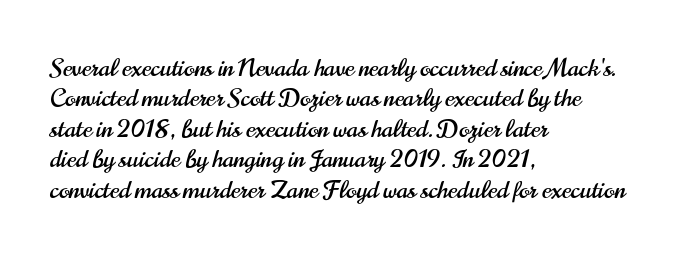
{"underline": "no", "align": "left", "line_spacing_ratio": 1.22, "letter_spacing": "normal", "letter_spacing_em": 0.0, "glyph_px": 25}
